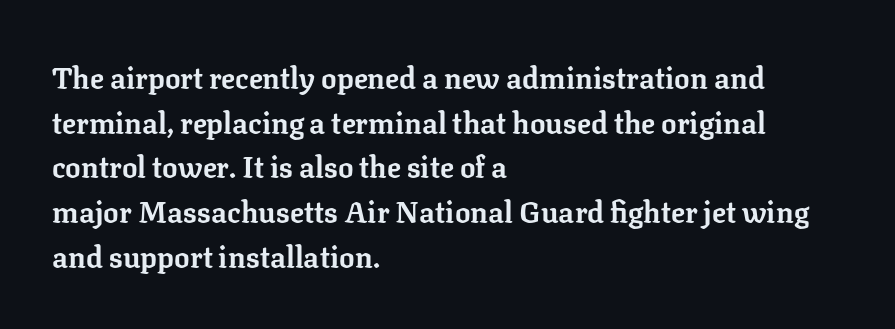
The image shows 29 px bold serif type, upright; set left-aligned, normal line spacing (1.54x), normal letter spacing, not underlined; low stroke contrast and a medium x-height.
